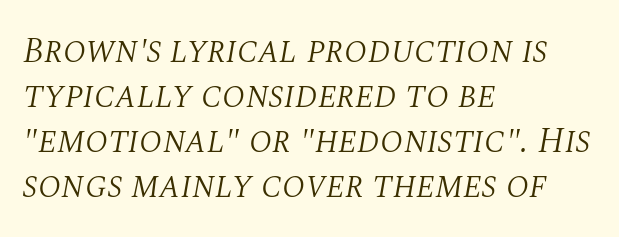
{"serif": "yes", "italic": "yes", "lean": "right", "slant_degrees": 10, "bold": "no", "weight": "light", "width": "normal", "stroke_contrast": "medium", "x_height": "large", "monospaced": "no", "underline": "no", "align": "left", "line_spacing": "normal", "line_spacing_ratio": 1.25, "letter_spacing": "normal", "letter_spacing_em": 0.0, "glyph_px": 36}
